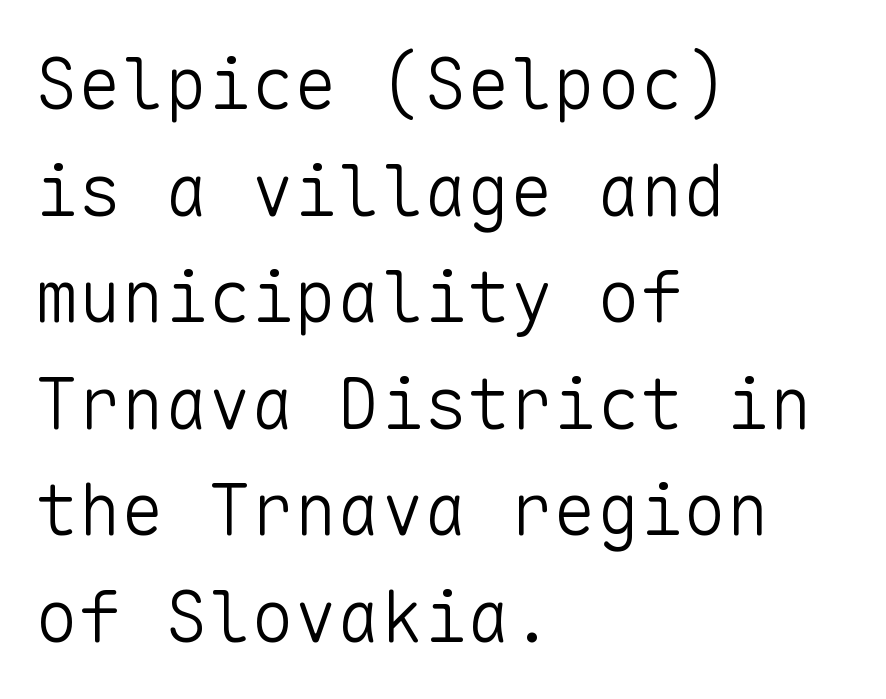
{"serif": "no", "italic": "no", "bold": "no", "weight": "light", "width": "normal", "stroke_contrast": "low", "x_height": "medium", "monospaced": "yes", "underline": "no", "align": "left", "line_spacing": "normal", "line_spacing_ratio": 1.48, "letter_spacing": "normal", "letter_spacing_em": 0.0, "glyph_px": 72}
